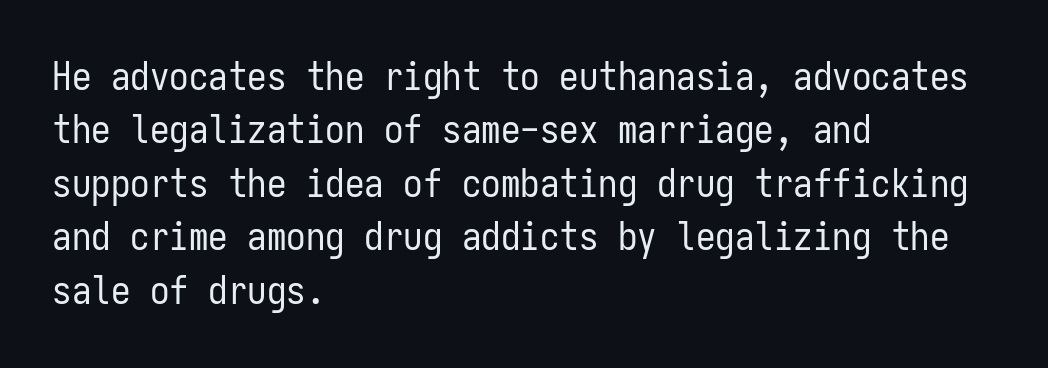
These lines are composed in type without serifs. A typesetter would call this leading conventional body-copy spacing. Do the characters align in a grid? Yes, the font is monospaced. Default kerning and tracking; the words read as compact shapes. Stroke thickness stays within the range of a standard reading face or lighter.
